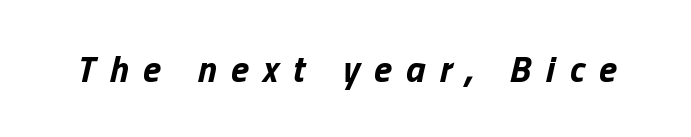
{"italic": "yes", "lean": "right", "slant_degrees": 13, "bold": "yes", "weight": "bold", "width": "normal", "stroke_contrast": "low", "x_height": "medium", "monospaced": "no", "underline": "no", "letter_spacing": "wide", "letter_spacing_em": 0.39, "glyph_px": 37}
